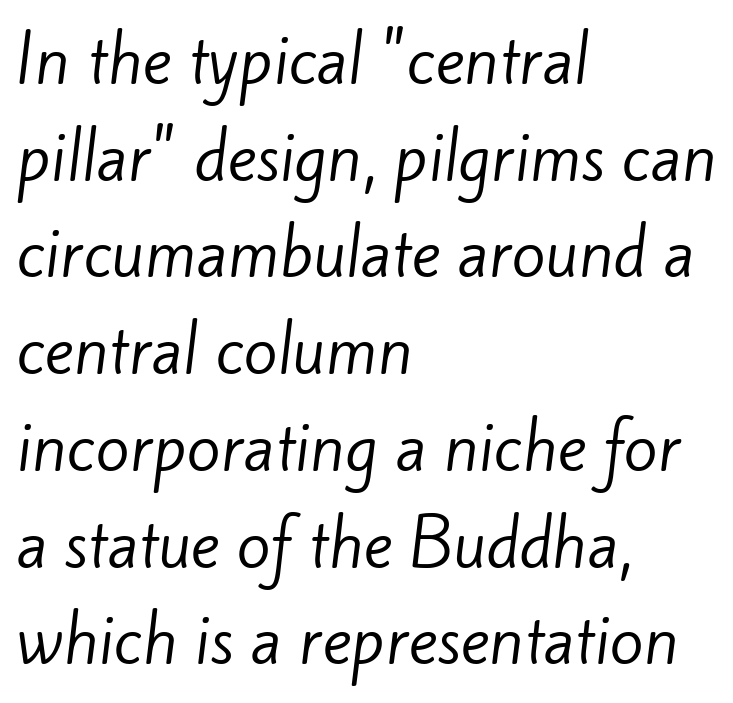
Q: Is the text bold? A: No.
Q: Is the typeface a serif or a sans-serif typeface? A: Sans-serif.
Q: Is the text underlined? A: No.
Q: How is the paragraph aligned? A: Left-aligned.
Q: Is the spacing between letters normal or unusually wide? A: Normal.
Q: Is the spacing between lines tight, normal or loose? A: Normal.
Q: Width (condensed, normal, or wide)? A: Normal.
Q: Stroke contrast? A: Low.
Q: x-height? A: Small.
Q: Monospaced? A: No.
